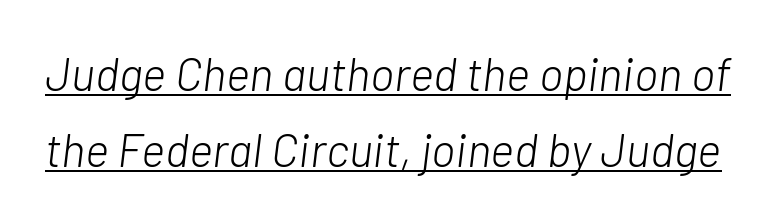
The image shows 46 px light type, italic (leaning right); set normal line spacing (1.66x), normal letter spacing, underlined; low stroke contrast and a medium x-height.
